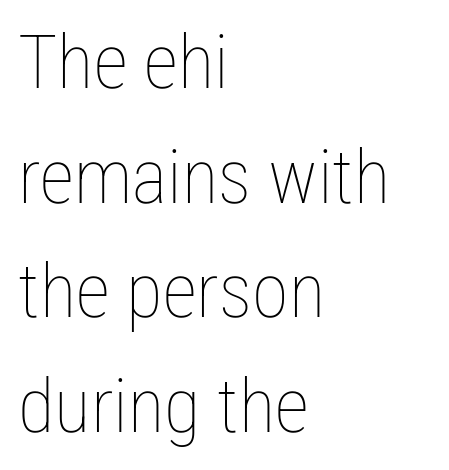
The image shows 75 px thin, condensed type, upright; set left-aligned, normal line spacing (1.53x), normal letter spacing, not underlined; low stroke contrast and a medium x-height.
